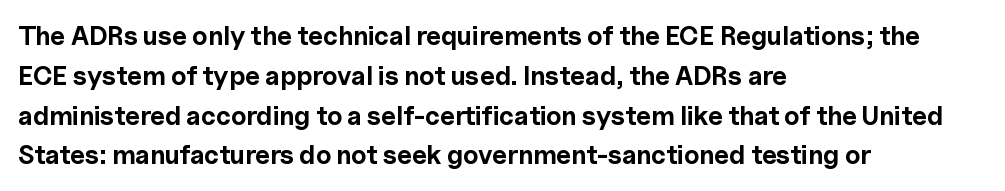
The image shows 26 px bold type, upright; set left-aligned, normal line spacing (1.53x), normal letter spacing, not underlined.
